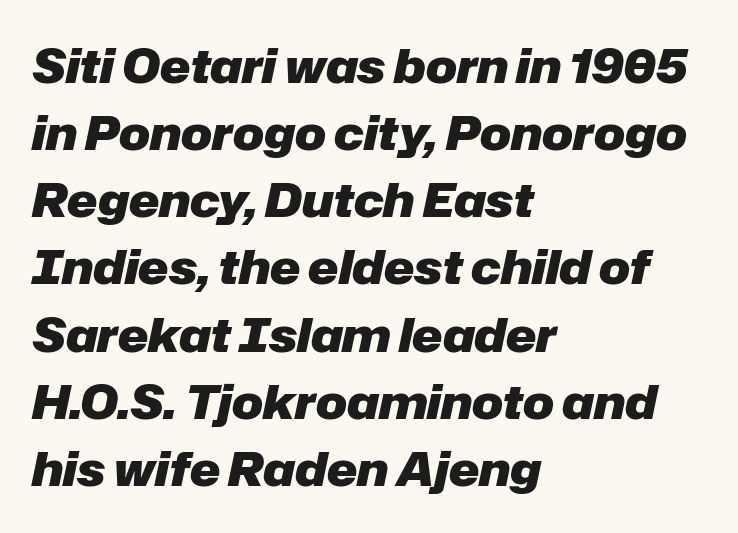
{"italic": "yes", "lean": "right", "slant_degrees": 12, "bold": "yes", "weight": "heavy", "width": "normal", "stroke_contrast": "low", "x_height": "medium", "monospaced": "no", "underline": "no", "align": "left", "line_spacing": "normal", "line_spacing_ratio": 1.46, "letter_spacing": "normal", "letter_spacing_em": 0.0, "glyph_px": 46}
